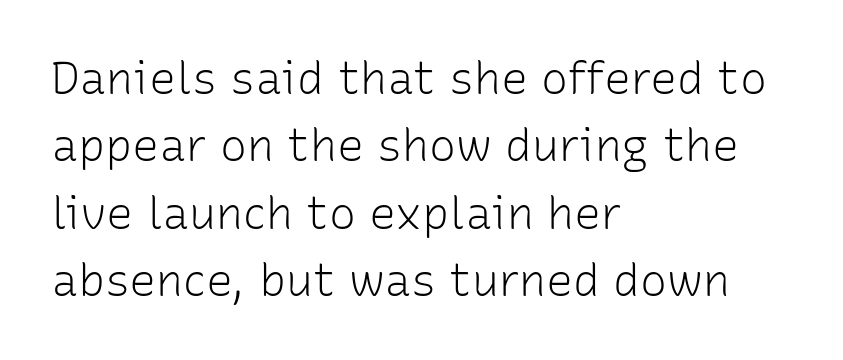
{"serif": "no", "italic": "no", "bold": "no", "weight": "light", "width": "normal", "stroke_contrast": "low", "x_height": "medium", "monospaced": "no", "underline": "no", "align": "left", "line_spacing": "normal", "line_spacing_ratio": 1.5, "letter_spacing": "normal", "letter_spacing_em": 0.0, "glyph_px": 45}
